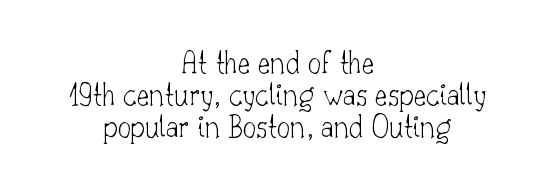
Q: Is the text bold? A: No.
Q: Is the text italic (slanted)? A: No, it is upright.
Q: Is the typeface a serif or a sans-serif typeface? A: Serif.
Q: Is the text underlined? A: No.
Q: How is the paragraph aligned? A: Centered.
Q: Is the spacing between letters normal or unusually wide? A: Normal.
Q: Is the spacing between lines tight, normal or loose? A: Tight.
Q: Width (condensed, normal, or wide)? A: Normal.
Q: Stroke contrast? A: Low.
Q: x-height? A: Small.
Q: Monospaced? A: No.
